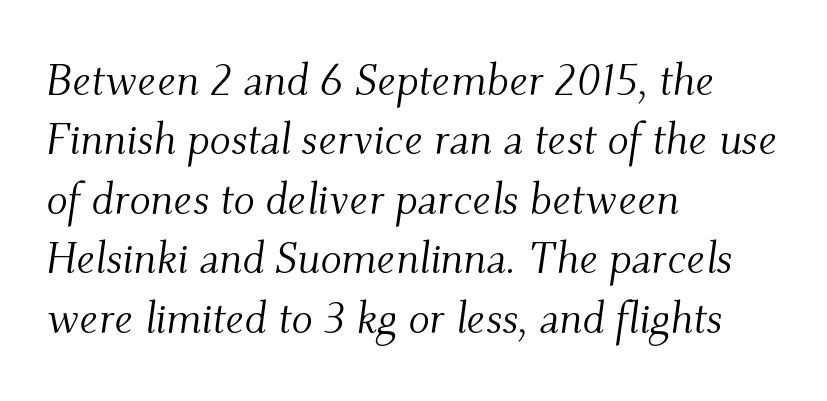
Q: Is the text bold? A: No.
Q: Is the text italic (slanted)? A: Yes, it leans right by about 9 degrees.
Q: Is the typeface a serif or a sans-serif typeface? A: Serif.
Q: Is the text underlined? A: No.
Q: How is the paragraph aligned? A: Left-aligned.
Q: Is the spacing between letters normal or unusually wide? A: Normal.
Q: Is the spacing between lines tight, normal or loose? A: Normal.
Q: Width (condensed, normal, or wide)? A: Normal.
Q: Stroke contrast? A: Medium.
Q: x-height? A: Small.
Q: Monospaced? A: No.
